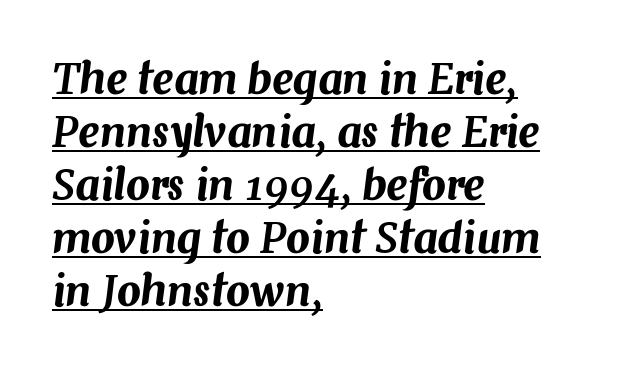
{"italic": "yes", "lean": "right", "slant_degrees": 7, "width": "normal", "stroke_contrast": "medium", "x_height": "medium", "monospaced": "no", "underline": "yes", "align": "left", "line_spacing": "normal", "line_spacing_ratio": 1.26, "letter_spacing": "normal", "letter_spacing_em": 0.0, "glyph_px": 42}
